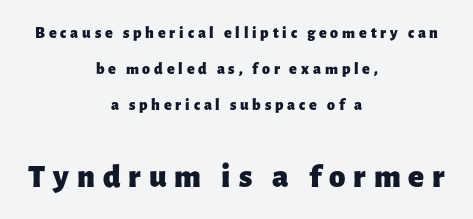
{"serif": "no", "italic": "no", "bold": "yes", "weight": "heavy", "width": "normal", "stroke_contrast": "low", "x_height": "medium", "monospaced": "no", "underline": "no", "align": "center", "line_spacing": "loose", "line_spacing_ratio": 2.26, "letter_spacing": "wide", "letter_spacing_em": 0.24, "larger_block": "second", "size_ratio": 2.06, "glyph_px": 33}
